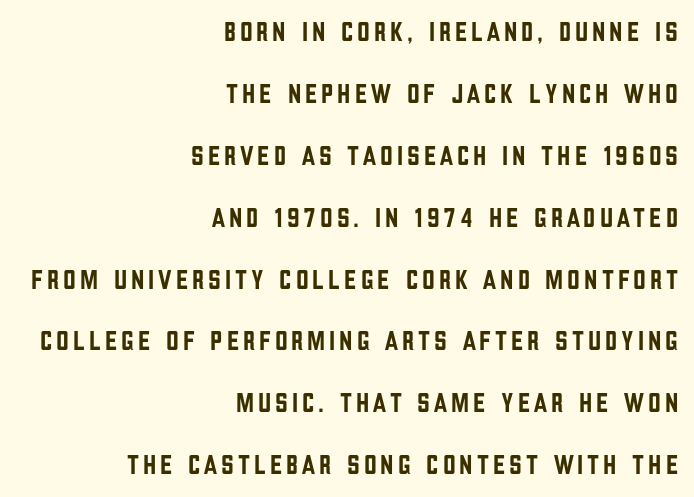
{"serif": "no", "italic": "no", "width": "condensed", "stroke_contrast": "low", "x_height": "large", "monospaced": "no", "underline": "no", "align": "right", "line_spacing": "loose", "line_spacing_ratio": 2.21, "glyph_px": 28}
